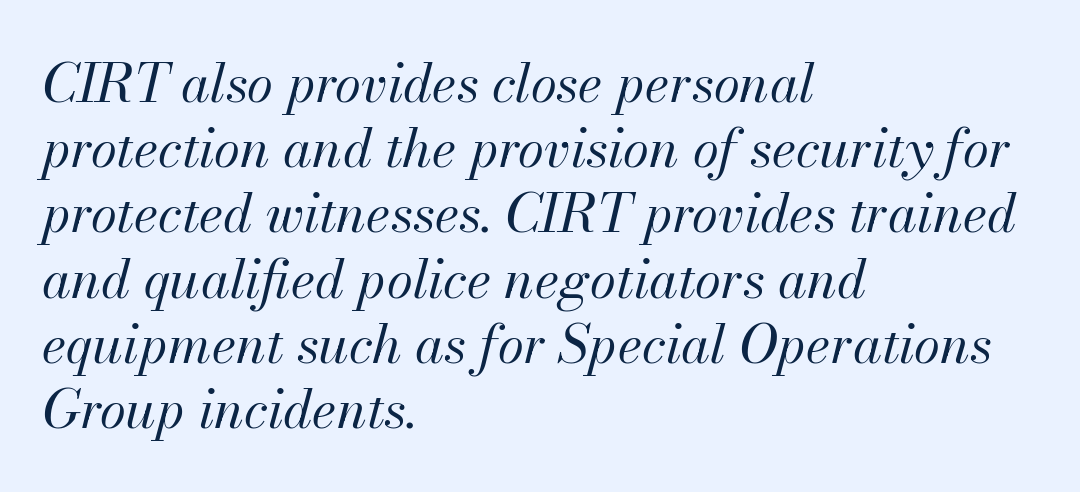
Q: Is the text bold? A: No.
Q: Is the text italic (slanted)? A: Yes, it leans right by about 13 degrees.
Q: Is the text underlined? A: No.
Q: How is the paragraph aligned? A: Left-aligned.
Q: Is the spacing between letters normal or unusually wide? A: Normal.
Q: Width (condensed, normal, or wide)? A: Normal.
Q: Stroke contrast? A: Medium.
Q: x-height? A: Small.
Q: Monospaced? A: No.
